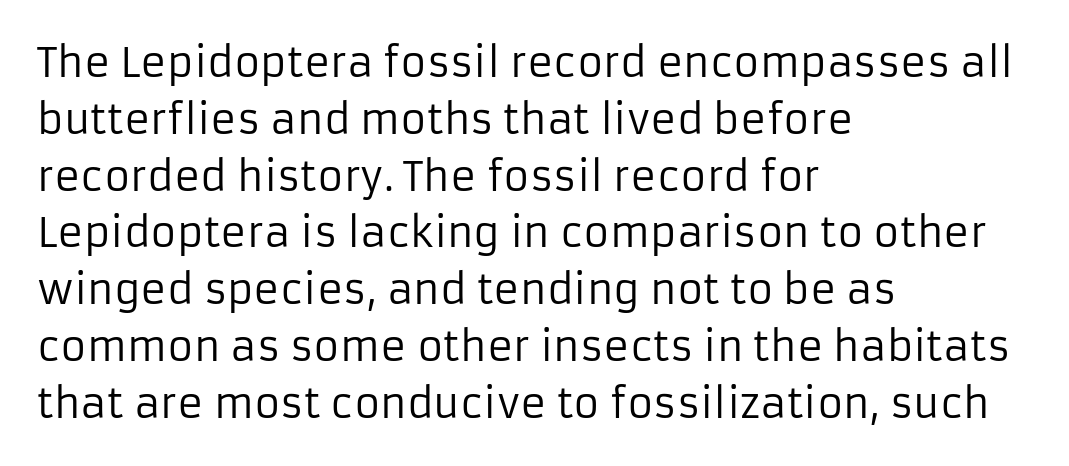
Q: Is the text bold? A: No.
Q: Is the text italic (slanted)? A: No, it is upright.
Q: Is the typeface a serif or a sans-serif typeface? A: Sans-serif.
Q: Is the text underlined? A: No.
Q: How is the paragraph aligned? A: Left-aligned.
Q: Is the spacing between letters normal or unusually wide? A: Normal.
Q: Is the spacing between lines tight, normal or loose? A: Normal.
Q: Width (condensed, normal, or wide)? A: Normal.
Q: Stroke contrast? A: Low.
Q: x-height? A: Medium.
Q: Monospaced? A: No.
